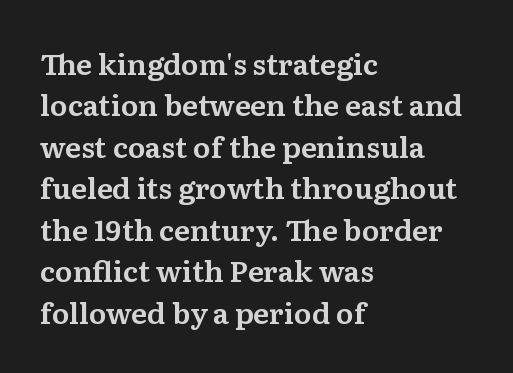
Q: Is the text italic (slanted)? A: No, it is upright.
Q: Is the typeface a serif or a sans-serif typeface? A: Serif.
Q: Is the text underlined? A: No.
Q: How is the paragraph aligned? A: Left-aligned.
Q: Is the spacing between letters normal or unusually wide? A: Normal.
Q: Is the spacing between lines tight, normal or loose? A: Normal.
Q: Width (condensed, normal, or wide)? A: Normal.
Q: Stroke contrast? A: Medium.
Q: x-height? A: Medium.
Q: Monospaced? A: No.
